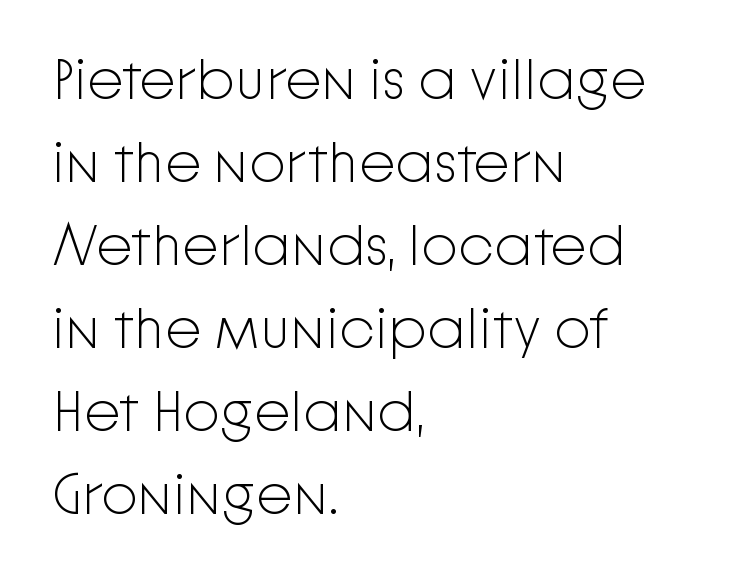
The image shows 58 px light sans-serif type, upright; set left-aligned, normal line spacing (1.43x), normal letter spacing, not underlined; low stroke contrast and a medium x-height.
